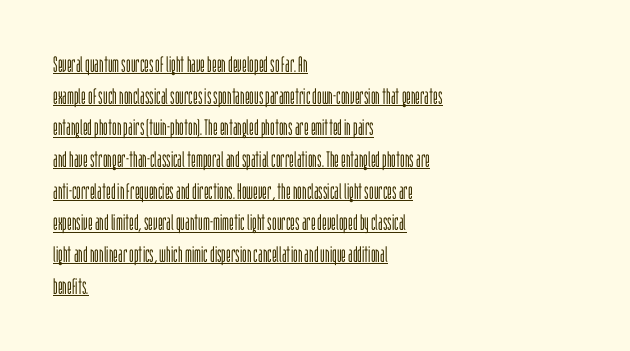
Q: Is the text bold? A: No.
Q: Is the text italic (slanted)? A: No, it is upright.
Q: Is the text underlined? A: Yes.
Q: How is the paragraph aligned? A: Left-aligned.
Q: Is the spacing between letters normal or unusually wide? A: Normal.
Q: Is the spacing between lines tight, normal or loose? A: Normal.
